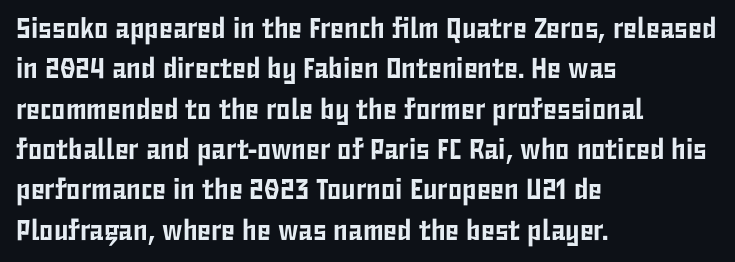
Teacher's note: observe the even left margin — that is flush-left alignment. Each letter's strokes conclude bluntly, with no projecting serifs. This sample uses plain, unmodified letter spacing. The lines sit at an ordinary, default distance from one another. The axis of the letterforms is exactly vertical. Words float on clear page, feet unadorned.
